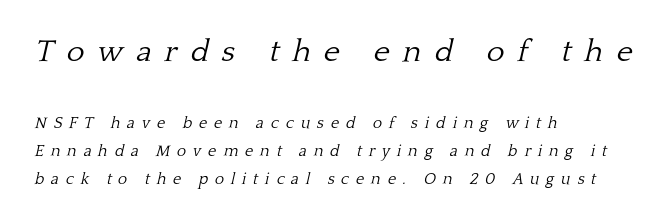
Q: Is the text bold? A: No.
Q: Is the text italic (slanted)? A: Yes, it leans right by about 13 degrees.
Q: Is the typeface a serif or a sans-serif typeface? A: Serif.
Q: Is the text underlined? A: No.
Q: How is the paragraph aligned? A: Left-aligned.
Q: Is the spacing between letters normal or unusually wide? A: Unusually wide.
Q: Which block of text is set in a larger size, the first (top) or the second (bottom)? A: The first (top) one.
Q: Width (condensed, normal, or wide)? A: Normal.
Q: Stroke contrast? A: Low.
Q: x-height? A: Medium.
Q: Monospaced? A: No.
